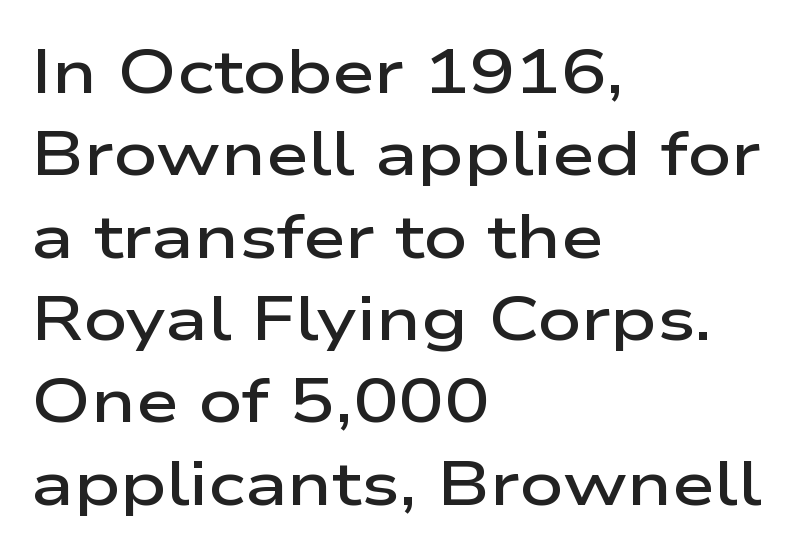
No extra tracking has been applied to these lines. Teacher's note: observe the even left margin — that is flush-left alignment. The space between consecutive lines is moderate. Style check: upright. Looks like regular typesetting: each glyph gets only the width it needs.
